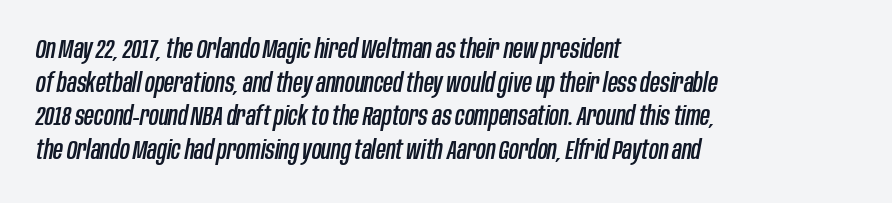
The image shows 27 px text type, italic (leaning right); set left-aligned, normal line spacing (1.25x), normal letter spacing, not underlined.
